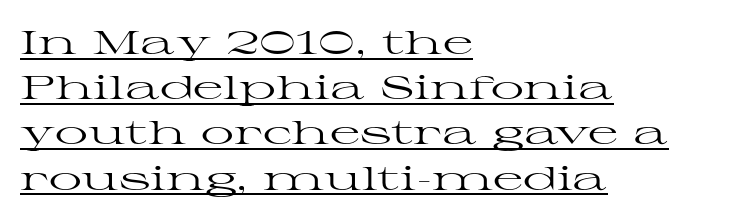
The image shows 33 px regular-weight, wide serif type, upright; set left-aligned, normal line spacing (1.37x), normal letter spacing, underlined; high stroke contrast and a medium x-height.
